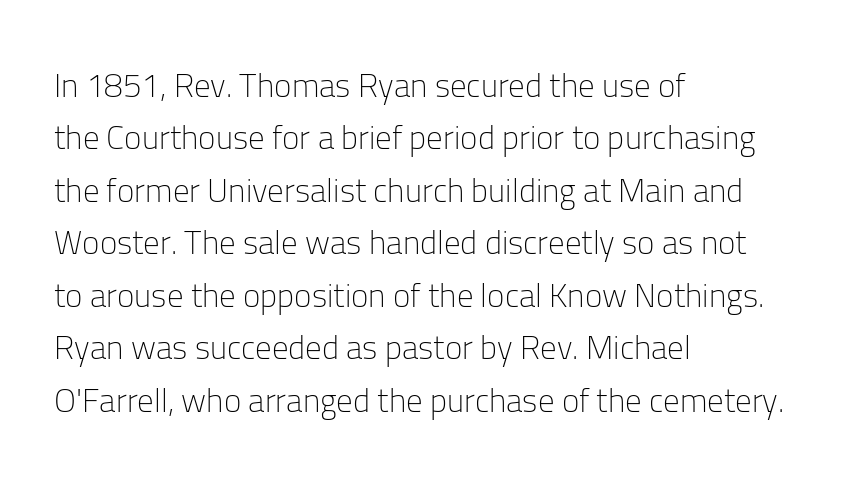
The image shows 33 px light sans-serif type, upright; set left-aligned, normal line spacing (1.59x), normal letter spacing, not underlined; low stroke contrast and a medium x-height.
